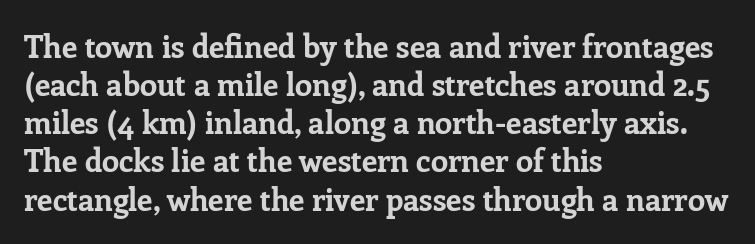
The font's upright variant was chosen for this text. The line texture is even and compact thanks to regular tracking. These words are printed bold, with thick strokes throughout. This sample has the flowing, uneven cadence of proportional lettering. A student would call this left alignment; a typographer would say flush left, rag right.
